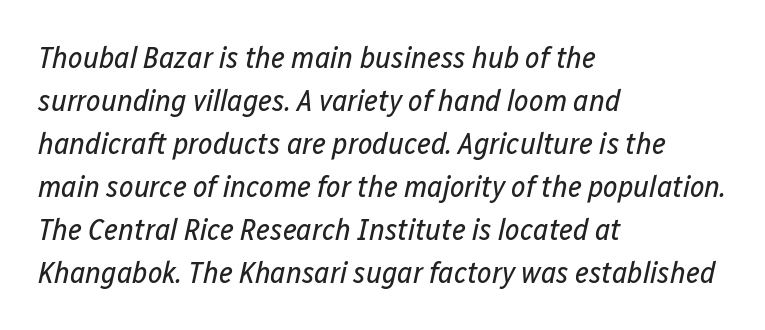
The image shows 31 px regular-weight, condensed type, italic (leaning right); set left-aligned, normal line spacing (1.39x), normal letter spacing, not underlined; low stroke contrast and a medium x-height.
